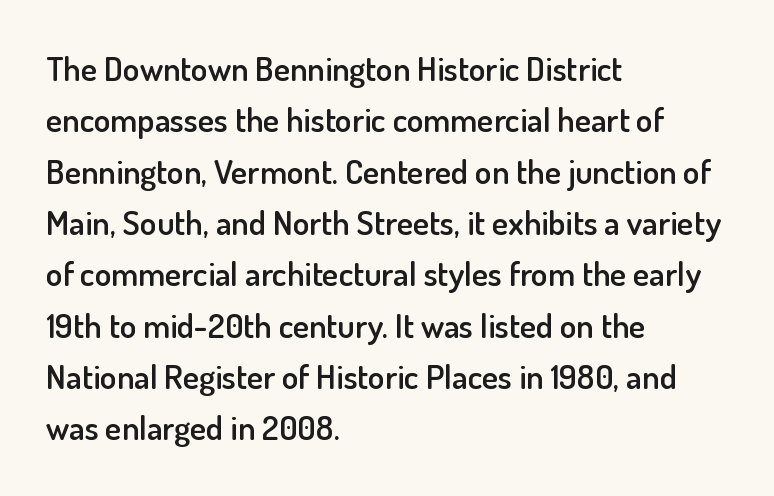
{"serif": "no", "italic": "no", "bold": "semi", "weight": "semibold", "width": "normal", "stroke_contrast": "low", "x_height": "small", "monospaced": "no", "underline": "no", "align": "left", "line_spacing": "normal", "line_spacing_ratio": 1.51, "letter_spacing": "normal", "letter_spacing_em": 0.0, "glyph_px": 34}
